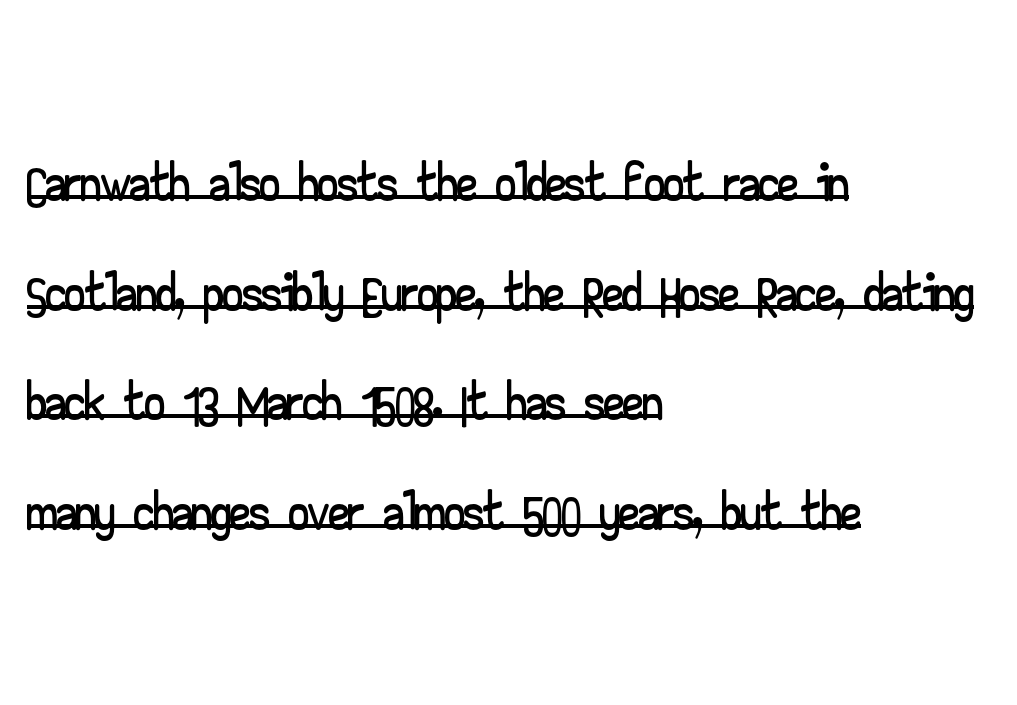
The image shows 80 px wide sans-serif type, upright; set left-aligned, normal line spacing (1.37x), normal letter spacing, underlined; low stroke contrast and a small x-height.
